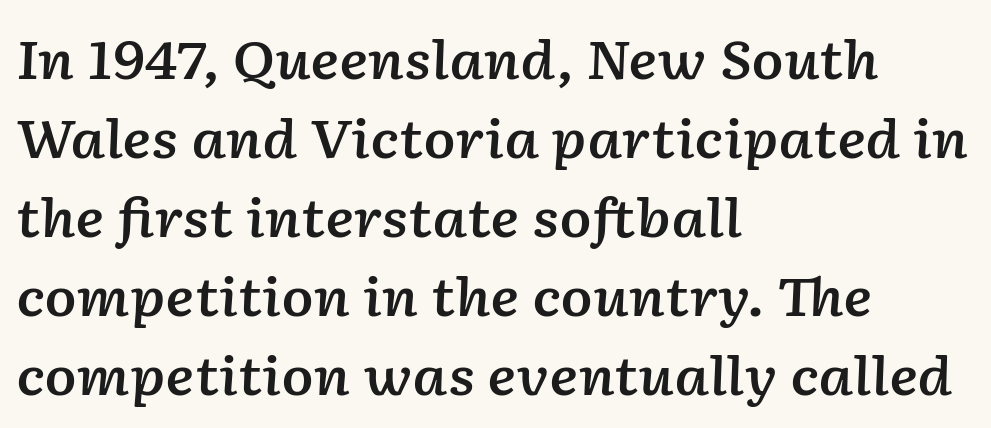
No extra tracking has been applied to these lines. Slant detected: the letters are inclined. Looks like regular typesetting: each glyph gets only the width it needs. Reading down the block, your eye returns to a fixed left position each line.
